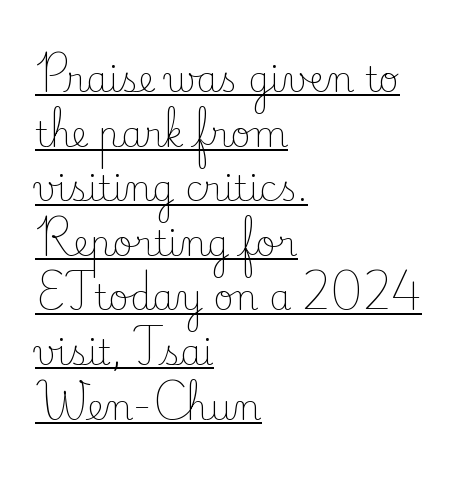
{"serif": "yes", "italic": "no", "bold": "no", "weight": "light", "width": "normal", "stroke_contrast": "low", "x_height": "small", "monospaced": "no", "underline": "yes", "align": "left", "line_spacing": "normal", "line_spacing_ratio": 1.56, "letter_spacing": "normal", "letter_spacing_em": 0.0, "glyph_px": 35}
